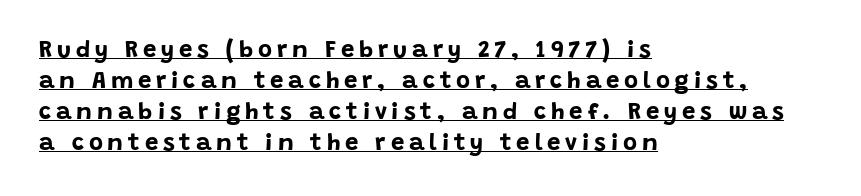
Look at the stroke-to-counter ratio: heavy, a bold. The rendering uses the underline text-decoration. Notice how descenders clear the ascenders below comfortably — that's standard leading. Ascenders rise straight up at ninety degrees. The type is letterspaced generously, with wide tracking. The rag falls on the right side of this text block.
